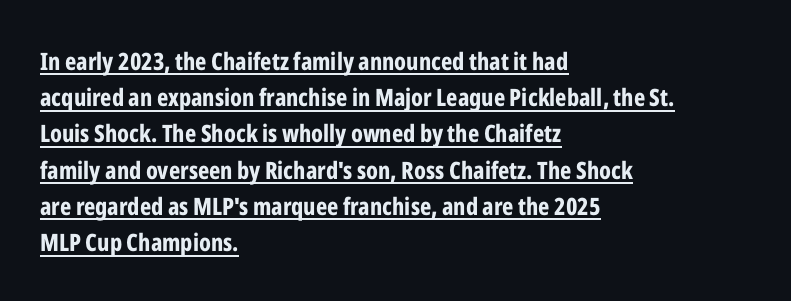
{"italic": "no", "bold": "yes", "underline": "yes", "align": "left", "line_spacing": "normal", "line_spacing_ratio": 1.51, "letter_spacing": "normal", "letter_spacing_em": 0.0, "glyph_px": 24}
